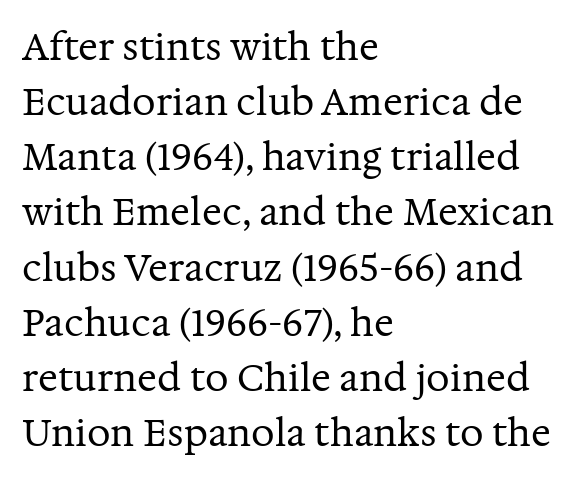
Think of a printed novel: that variable character pitch is what you see here. Horizontal bands of white between lines are of average thickness. Look at the tracking — it's just the regular setting, nothing added. Do the letters lean? They stand straight. This rendering uses left alignment, leaving the right contour irregular. The font family rendered here belongs to the serif group.
